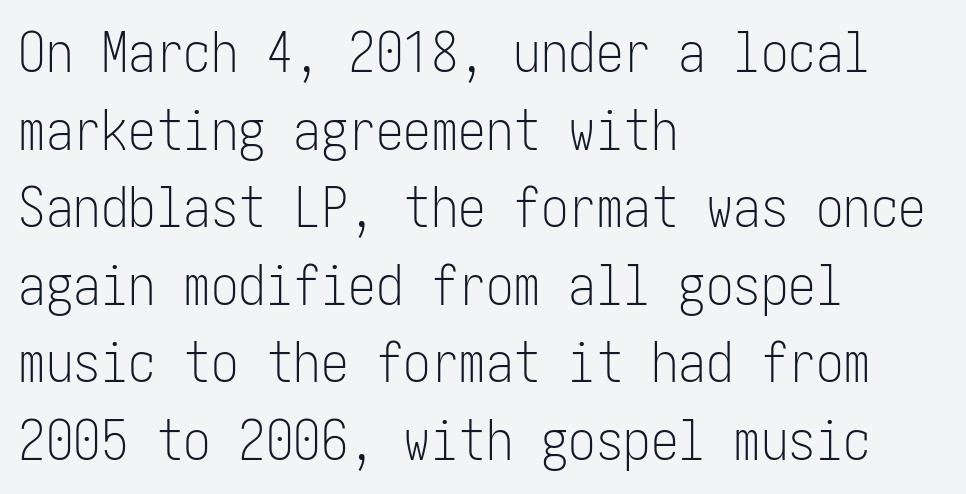
Compared with typical paragraphs, the rows here are spaced about the same. Left-aligned paragraph, ragged on the right. There is no visible air inserted between adjacent glyphs. Beneath every word, the page is bare. The typography opts for an upright posture over an oblique one.
